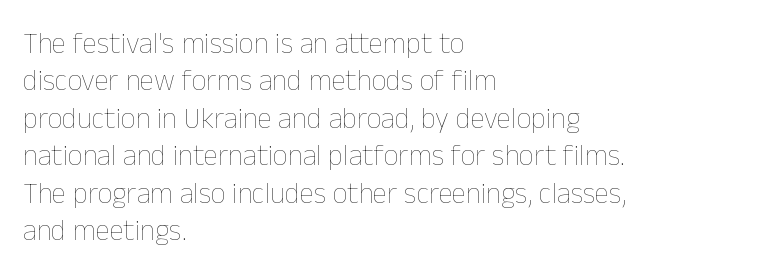
{"italic": "no", "bold": "no", "weight": "thin", "width": "normal", "stroke_contrast": "low", "x_height": "medium", "monospaced": "no", "underline": "no", "align": "left", "line_spacing": "normal", "line_spacing_ratio": 1.29, "letter_spacing": "normal", "letter_spacing_em": 0.0, "glyph_px": 29}
